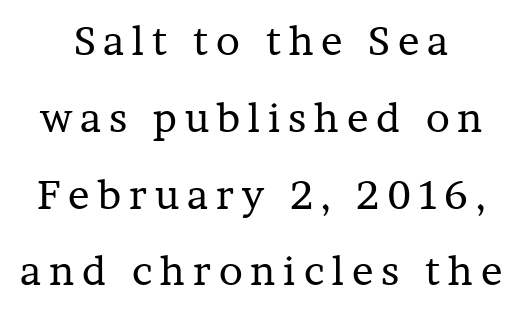
The type family on display is of the serif kind. The zone under the glyphs is completely vacant. Successive baselines arrive slowly, with a big drop between each. The letters stand straight up with perfectly vertical stems.
